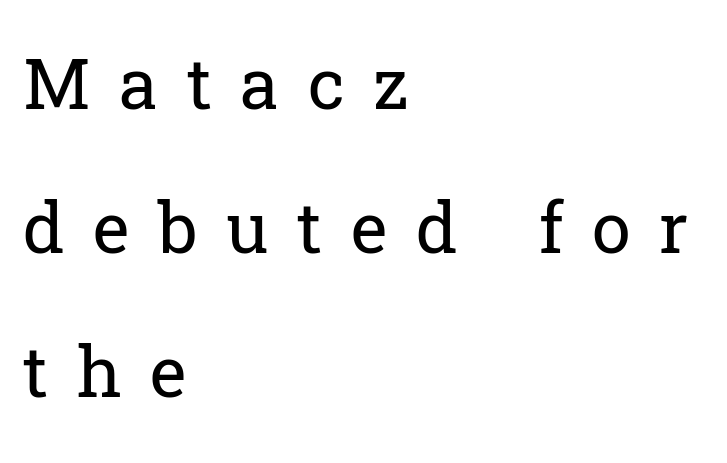
The image shows 70 px regular-weight serif type, upright; set left-aligned, loose line spacing (2.06x), unusually wide letter spacing (+0.41 em), not underlined; low stroke contrast and a medium x-height.
